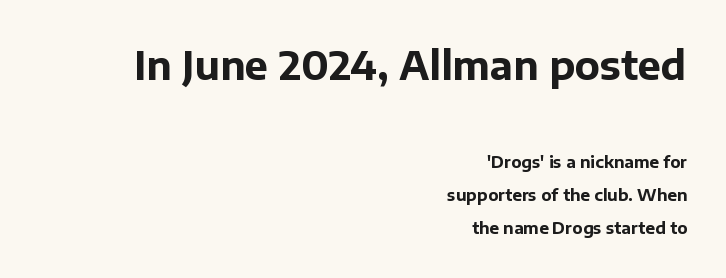
{"serif": "no", "italic": "no", "bold": "yes", "weight": "bold", "width": "normal", "stroke_contrast": "low", "x_height": "medium", "monospaced": "no", "underline": "no", "align": "right", "line_spacing": "loose", "line_spacing_ratio": 2.07, "letter_spacing": "normal", "letter_spacing_em": 0.0, "larger_block": "first", "size_ratio": 2.44, "glyph_px": 39}
